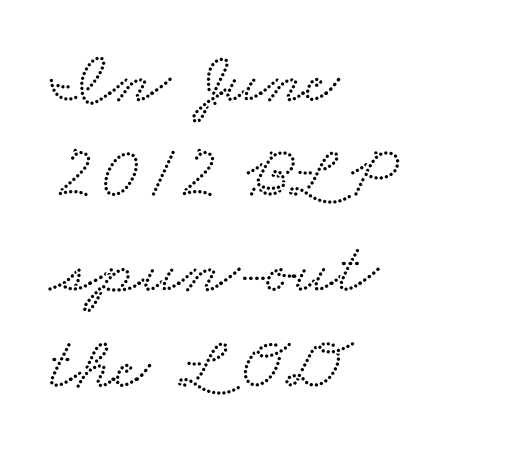
{"width": "wide", "stroke_contrast": "low", "x_height": "small", "monospaced": "no", "underline": "no", "align": "left", "line_spacing": "normal", "line_spacing_ratio": 1.27, "letter_spacing": "normal", "letter_spacing_em": 0.0, "glyph_px": 75}
